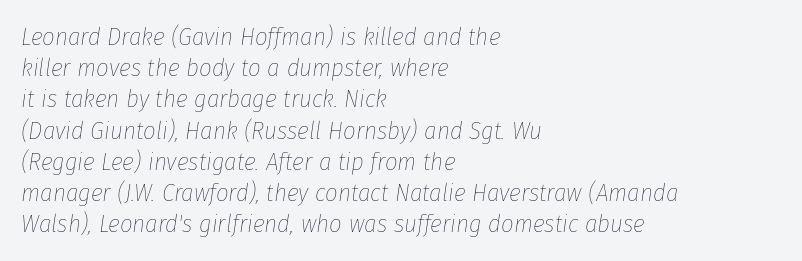
The image shows 25 px text type, italic (leaning right); set left-aligned, normal line spacing (1.25x), normal letter spacing, not underlined.
